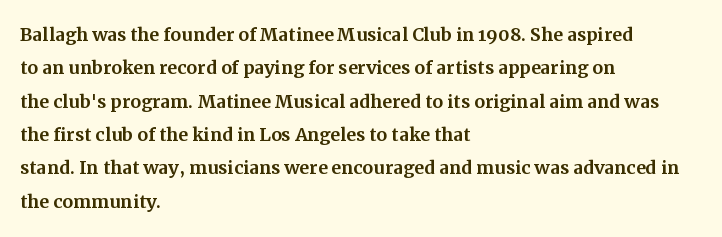
Q: Is the text italic (slanted)? A: No, it is upright.
Q: Is the text underlined? A: No.
Q: How is the paragraph aligned? A: Left-aligned.
Q: Is the spacing between letters normal or unusually wide? A: Normal.
Q: Is the spacing between lines tight, normal or loose? A: Normal.
